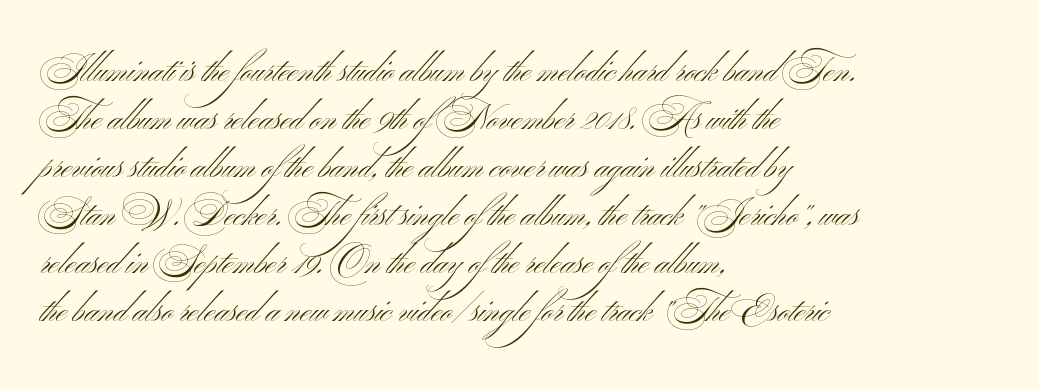
{"serif": "no", "bold": "no", "weight": "light", "width": "wide", "stroke_contrast": "medium", "x_height": "small", "monospaced": "no", "underline": "no", "align": "left", "line_spacing": "normal", "line_spacing_ratio": 1.37, "letter_spacing": "normal", "letter_spacing_em": 0.0, "glyph_px": 35}
